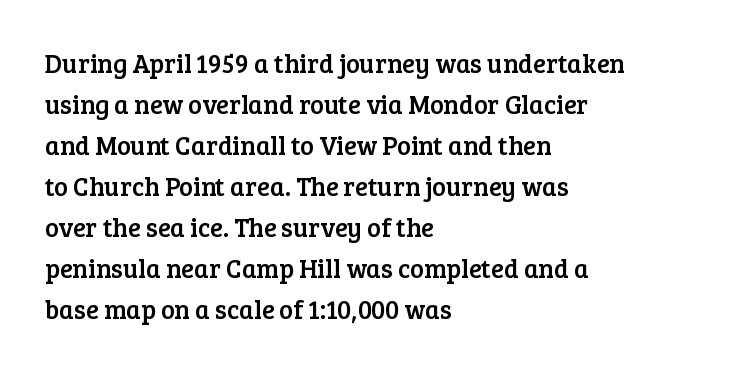
Descenders hang freely into open space. The font's upright variant was chosen for this text. Alignment: flush left. Leading: standard. The letterforms sit shoulder to shoulder at normal distance.
